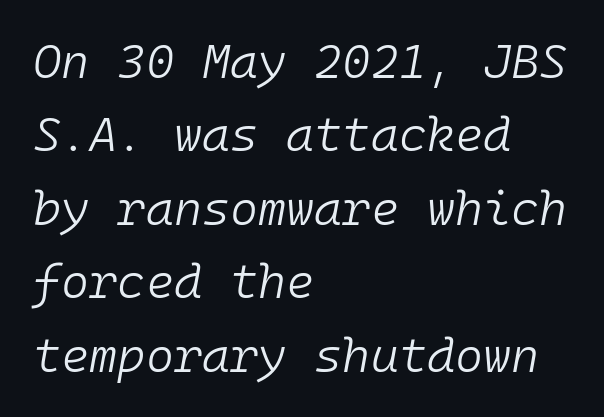
These lines are set flush left with a ragged right edge. Is the type slanted? Yes — the strokes lean at a clear angle. Fixed-width glyphs throughout — classic coding-font behaviour. The leading is moderate, giving the passage an even texture.
